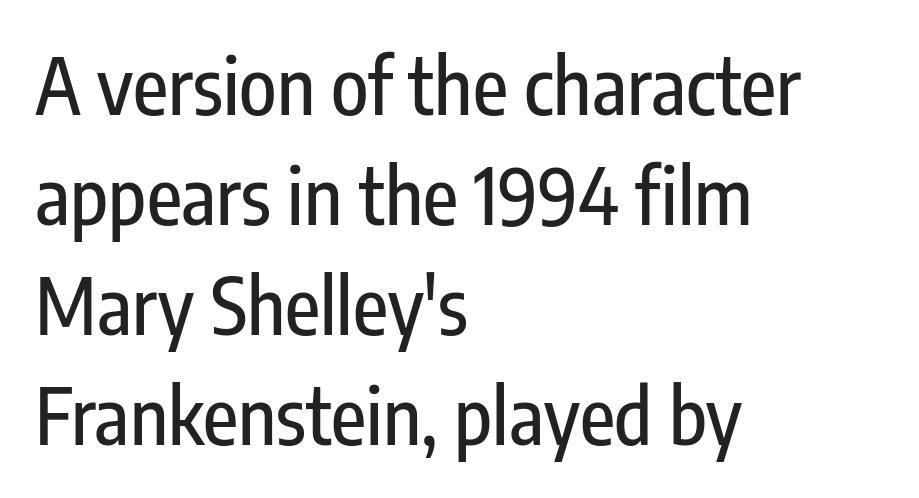
Q: Is the text italic (slanted)? A: No, it is upright.
Q: Is the typeface a serif or a sans-serif typeface? A: Sans-serif.
Q: Is the text underlined? A: No.
Q: How is the paragraph aligned? A: Left-aligned.
Q: Is the spacing between letters normal or unusually wide? A: Normal.
Q: Is the spacing between lines tight, normal or loose? A: Normal.
Q: Width (condensed, normal, or wide)? A: Condensed.
Q: Stroke contrast? A: Low.
Q: x-height? A: Medium.
Q: Monospaced? A: No.
